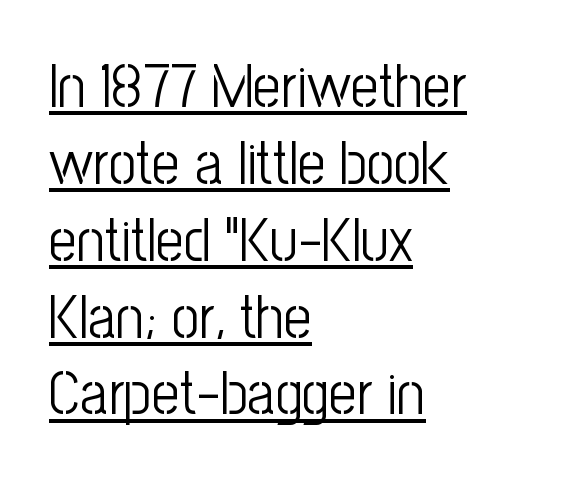
The image shows 61 px light, condensed sans-serif type, upright; set left-aligned, normal line spacing (1.26x), normal letter spacing, underlined; low stroke contrast and a medium x-height.
